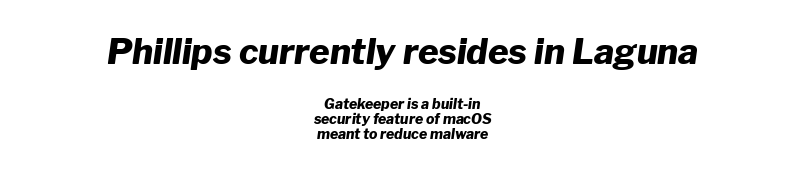
The image shows 35 px heavy type, italic (leaning right); set centered, tight line spacing (1.06x), normal letter spacing, not underlined; the first (top) block is 2.5x larger; low stroke contrast and a medium x-height.
